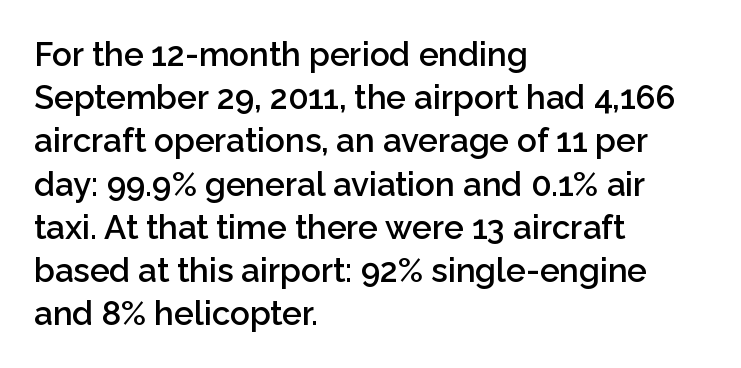
Q: Is the text bold? A: Semi-bold.
Q: Is the text italic (slanted)? A: No, it is upright.
Q: Is the typeface a serif or a sans-serif typeface? A: Sans-serif.
Q: Is the text underlined? A: No.
Q: How is the paragraph aligned? A: Left-aligned.
Q: Is the spacing between letters normal or unusually wide? A: Normal.
Q: Is the spacing between lines tight, normal or loose? A: Normal.
Q: Width (condensed, normal, or wide)? A: Normal.
Q: Stroke contrast? A: Low.
Q: x-height? A: Medium.
Q: Monospaced? A: No.
